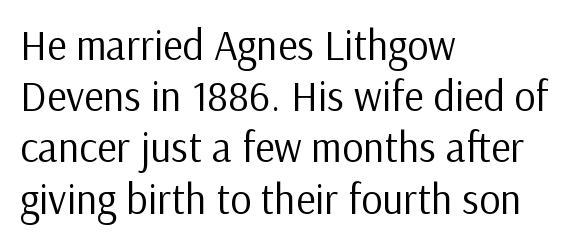
{"serif": "no", "italic": "no", "bold": "no", "weight": "regular", "width": "normal", "stroke_contrast": "low", "x_height": "medium", "monospaced": "no", "underline": "no", "align": "left", "line_spacing_ratio": 1.22, "letter_spacing": "normal", "letter_spacing_em": 0.0, "glyph_px": 42}
